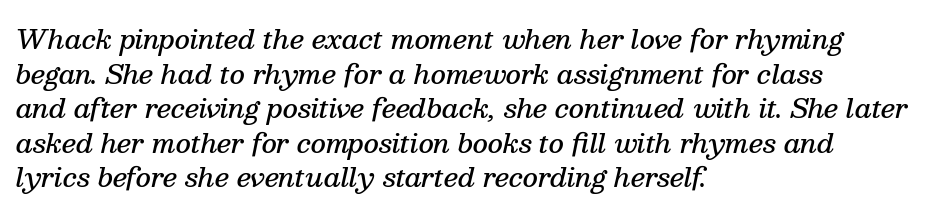
The image shows 26 px text type, italic (leaning right); set left-aligned, normal line spacing (1.33x), normal letter spacing, not underlined.
